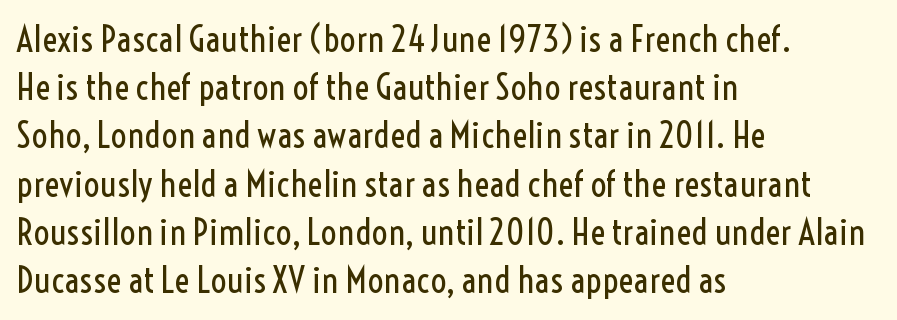
{"serif": "no", "italic": "no", "bold": "no", "weight": "regular", "width": "condensed", "x_height": "medium", "monospaced": "no", "underline": "no", "align": "left", "line_spacing": "normal", "line_spacing_ratio": 1.34, "letter_spacing": "normal", "letter_spacing_em": 0.0, "glyph_px": 36}
